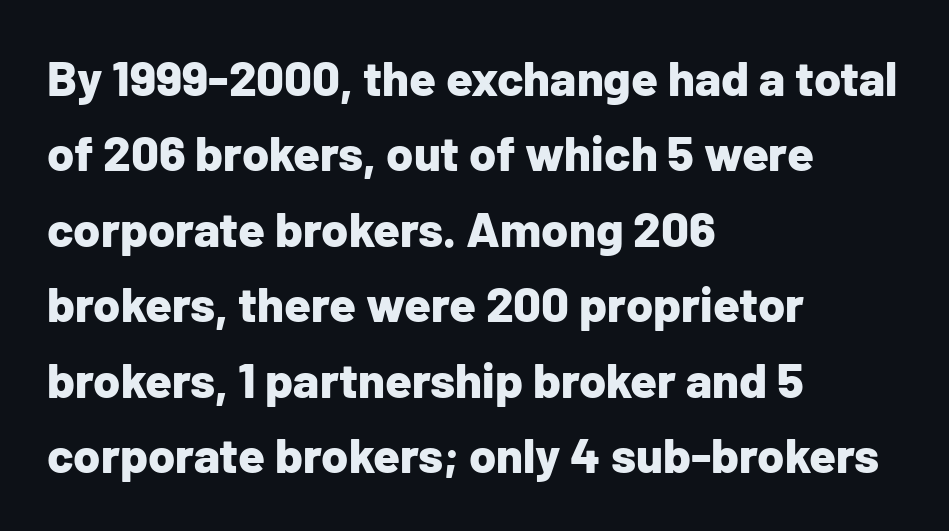
Q: Is the text bold? A: Yes.
Q: Is the text italic (slanted)? A: No, it is upright.
Q: Is the typeface a serif or a sans-serif typeface? A: Sans-serif.
Q: Is the text underlined? A: No.
Q: How is the paragraph aligned? A: Left-aligned.
Q: Is the spacing between letters normal or unusually wide? A: Normal.
Q: Is the spacing between lines tight, normal or loose? A: Normal.
Q: Width (condensed, normal, or wide)? A: Normal.
Q: Stroke contrast? A: Low.
Q: x-height? A: Medium.
Q: Monospaced? A: No.
